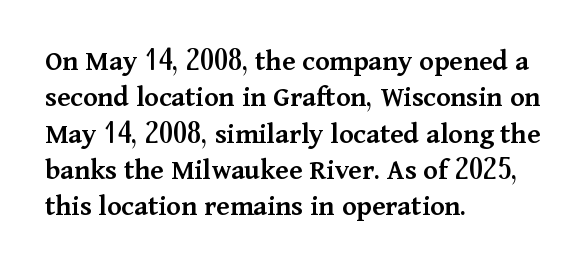
{"serif": "yes", "italic": "no", "bold": "semi", "weight": "semibold", "width": "normal", "stroke_contrast": "medium", "x_height": "medium", "monospaced": "no", "underline": "no", "align": "left", "line_spacing_ratio": 1.21, "letter_spacing": "normal", "letter_spacing_em": 0.0, "glyph_px": 30}
